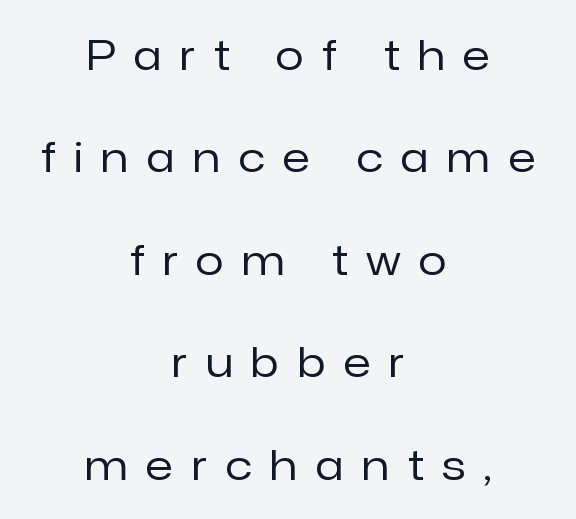
Q: Is the text bold? A: No.
Q: Is the text italic (slanted)? A: No, it is upright.
Q: Is the typeface a serif or a sans-serif typeface? A: Sans-serif.
Q: Is the text underlined? A: No.
Q: How is the paragraph aligned? A: Centered.
Q: Is the spacing between letters normal or unusually wide? A: Unusually wide.
Q: Is the spacing between lines tight, normal or loose? A: Loose.
Q: Width (condensed, normal, or wide)? A: Normal.
Q: Stroke contrast? A: Low.
Q: x-height? A: Medium.
Q: Monospaced? A: No.
